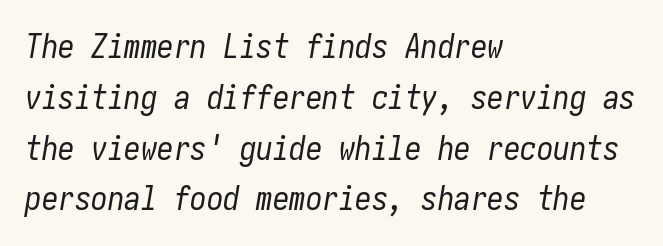
Q: Is the text bold? A: No.
Q: Is the text italic (slanted)? A: Yes, it leans right by about 10 degrees.
Q: Is the text underlined? A: No.
Q: How is the paragraph aligned? A: Left-aligned.
Q: Is the spacing between letters normal or unusually wide? A: Normal.
Q: Is the spacing between lines tight, normal or loose? A: Normal.
Q: Width (condensed, normal, or wide)? A: Condensed.
Q: Stroke contrast? A: Low.
Q: x-height? A: Medium.
